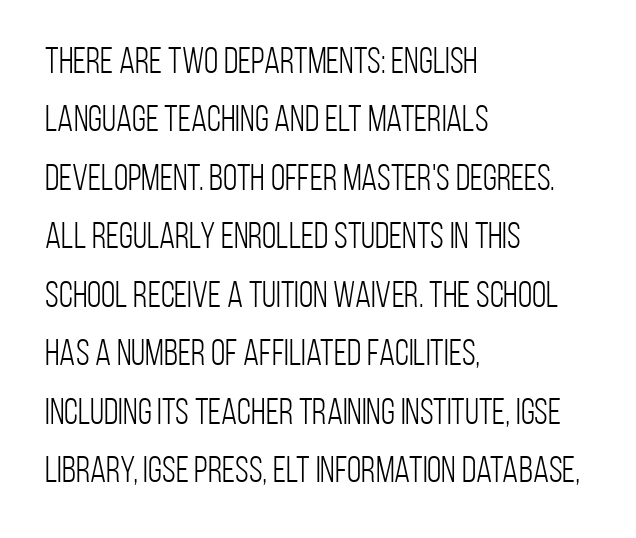
Every character sits straight up, as roman type does. You could not count columns in this text — the font is proportionally spaced. Every row of glyphs begins at an identical x-position on the left. This sample uses a sans-serif face.
